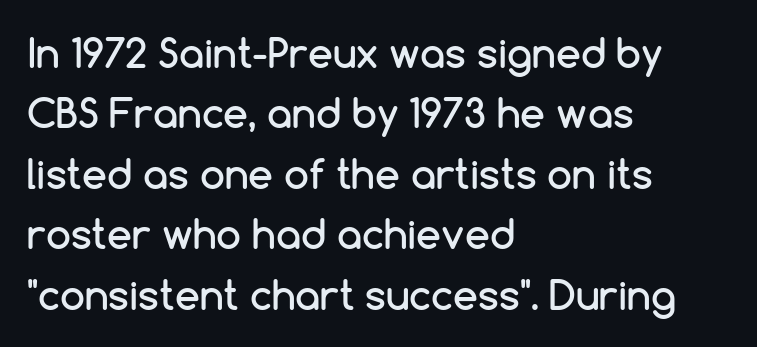
Q: Is the text italic (slanted)? A: No, it is upright.
Q: Is the typeface a serif or a sans-serif typeface? A: Sans-serif.
Q: Is the text underlined? A: No.
Q: How is the paragraph aligned? A: Left-aligned.
Q: Is the spacing between letters normal or unusually wide? A: Normal.
Q: Is the spacing between lines tight, normal or loose? A: Normal.
Q: Width (condensed, normal, or wide)? A: Normal.
Q: Stroke contrast? A: Low.
Q: x-height? A: Medium.
Q: Monospaced? A: No.
